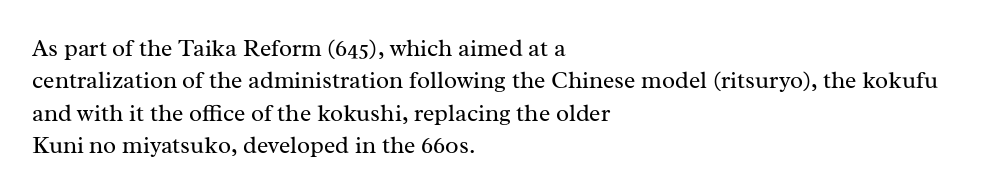
The image shows 24 px text type, upright; set left-aligned, normal line spacing (1.35x), normal letter spacing, not underlined.
